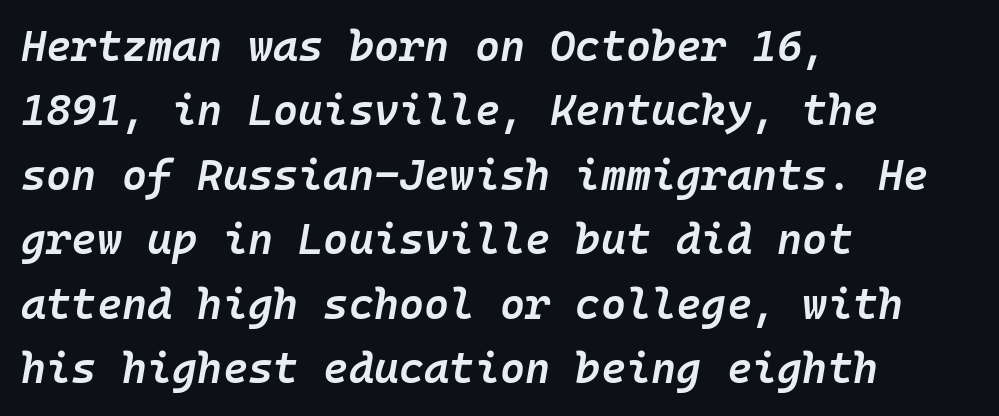
{"italic": "yes", "lean": "right", "slant_degrees": 10, "bold": "semi", "weight": "semibold", "width": "normal", "stroke_contrast": "low", "x_height": "medium", "monospaced": "yes", "underline": "no", "align": "left", "line_spacing": "normal", "line_spacing_ratio": 1.5, "letter_spacing": "normal", "letter_spacing_em": 0.0, "glyph_px": 43}
